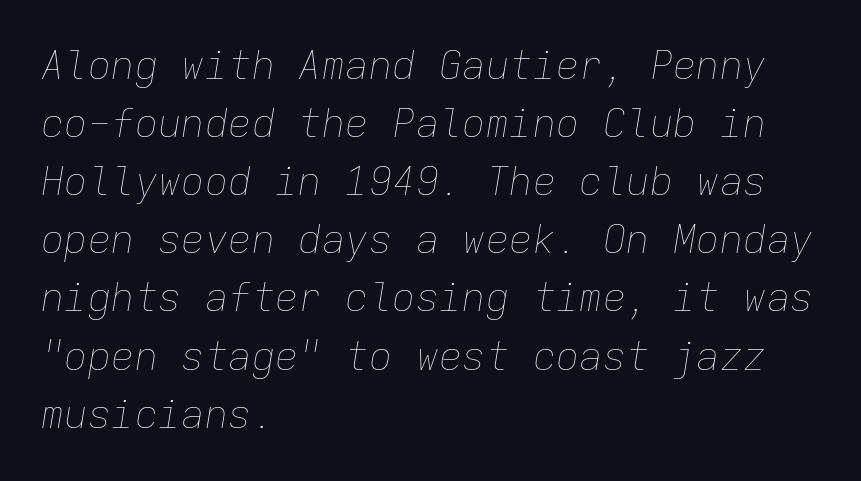
These lines keep a tight, regular rhythm from letter to letter. This sample has the even, mechanical cadence of fixed-width lettering. No word sits above an underline. Notice how the stems are inclined rather than vertical — that's the hallmark of italics. Leading matches the norm, producing a regular column.
